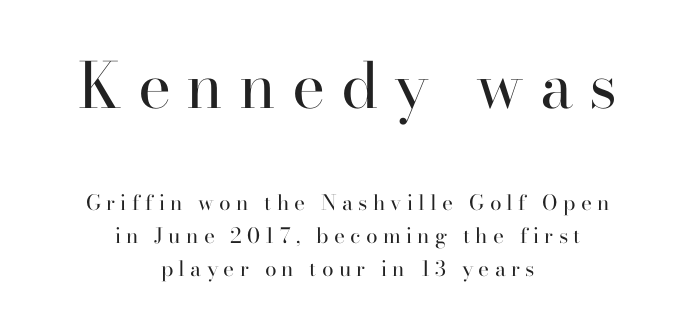
{"serif": "yes", "italic": "no", "bold": "no", "weight": "regular", "width": "normal", "stroke_contrast": "high", "x_height": "small", "monospaced": "no", "underline": "no", "align": "center", "line_spacing": "normal", "line_spacing_ratio": 1.57, "letter_spacing": "wide", "letter_spacing_em": 0.25, "larger_block": "first", "size_ratio": 3.0, "glyph_px": 63}
